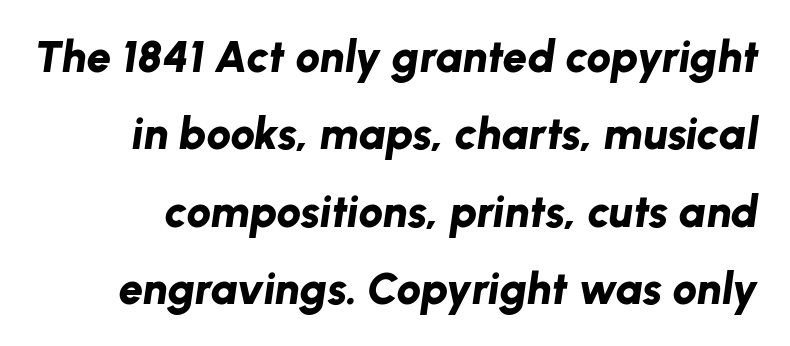
As a designer I'd log this as weight 700, bold. Would a proofreader flag this as italicized? Yes. Is this a fixed-width face? No — the glyphs have proportional, varying widths. Nobody touched the tracking dial on this one.
